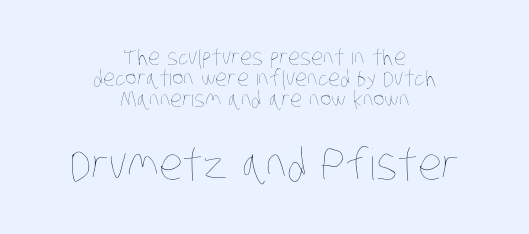
The image shows 43 px thin, condensed type; set centered, tight line spacing (0.95x), normal letter spacing, not underlined; the second (bottom) block is 1.95x larger; low stroke contrast and a large x-height.
